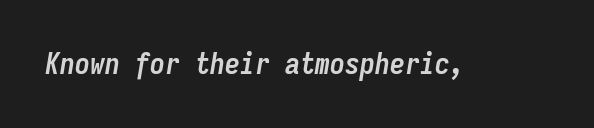
The image shows 30 px semibold, condensed type, italic (leaning right), monospaced; set normal letter spacing, not underlined; low stroke contrast and a medium x-height.
